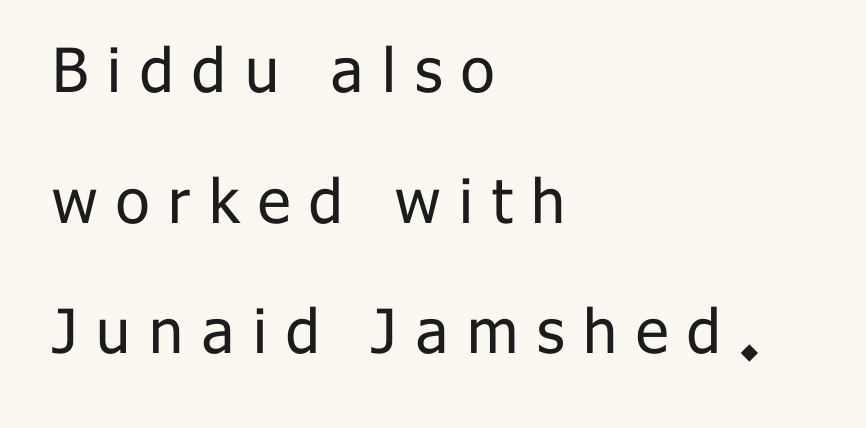
Do the characters align in a grid? No, the font is proportional. This block would shrink considerably if given ordinary leading; it's expanded now. Is there any slant? The stems are plumb. In terms of letterspacing, this is a distinctly airy, spread setting.
